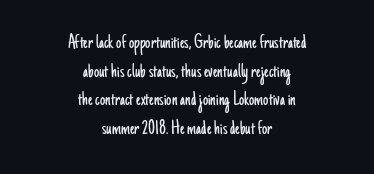
Q: Is the text bold? A: No.
Q: Is the text italic (slanted)? A: No, it is upright.
Q: Is the text underlined? A: No.
Q: How is the paragraph aligned? A: Centered.
Q: Is the spacing between letters normal or unusually wide? A: Normal.
Q: Is the spacing between lines tight, normal or loose? A: Normal.
